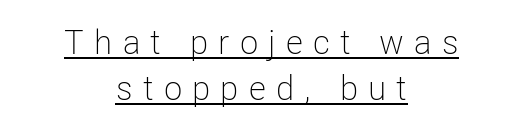
Q: Is the text bold? A: No.
Q: Is the text italic (slanted)? A: No, it is upright.
Q: Is the typeface a serif or a sans-serif typeface? A: Sans-serif.
Q: Is the text underlined? A: Yes.
Q: How is the paragraph aligned? A: Centered.
Q: Is the spacing between letters normal or unusually wide? A: Unusually wide.
Q: Is the spacing between lines tight, normal or loose? A: Normal.
Q: Width (condensed, normal, or wide)? A: Condensed.
Q: Stroke contrast? A: Low.
Q: x-height? A: Medium.
Q: Monospaced? A: No.
